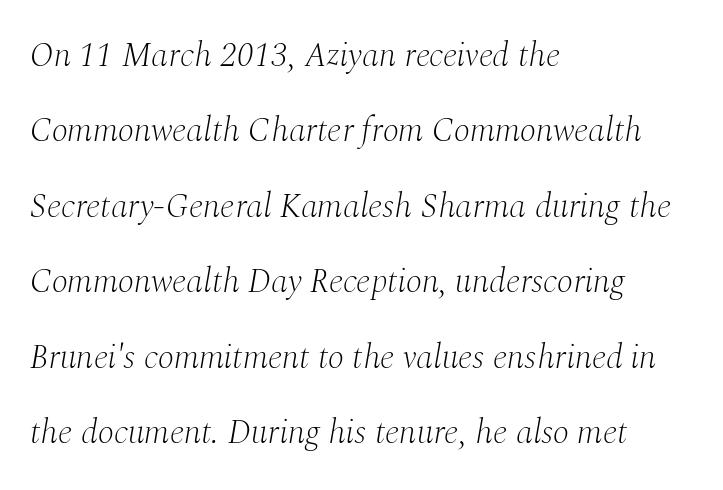
The image shows 34 px light serif type, italic (leaning right); set left-aligned, loose line spacing (2.22x), normal letter spacing, not underlined; medium stroke contrast and a medium x-height.
